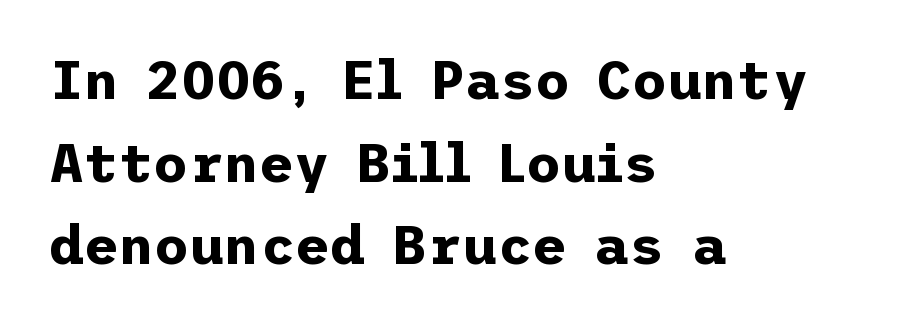
The image shows 54 px bold sans-serif type, upright; set left-aligned, normal line spacing (1.53x), normal letter spacing, not underlined; low stroke contrast and a medium x-height.
